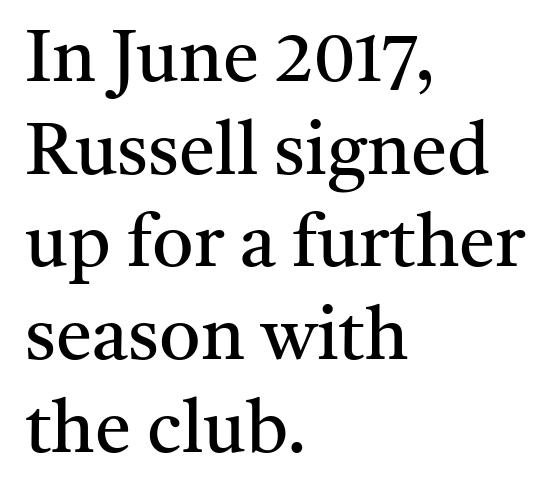
Q: Is the text bold? A: No.
Q: Is the text italic (slanted)? A: No, it is upright.
Q: Is the typeface a serif or a sans-serif typeface? A: Serif.
Q: Is the text underlined? A: No.
Q: How is the paragraph aligned? A: Left-aligned.
Q: Is the spacing between letters normal or unusually wide? A: Normal.
Q: Is the spacing between lines tight, normal or loose? A: Normal.
Q: Width (condensed, normal, or wide)? A: Normal.
Q: Stroke contrast? A: Medium.
Q: x-height? A: Medium.
Q: Monospaced? A: No.
